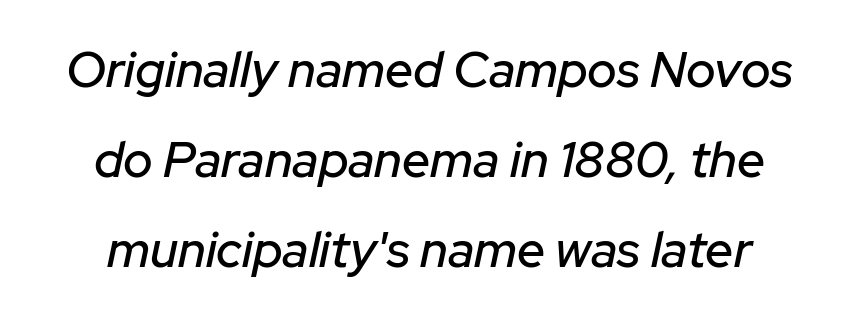
Rule under the text: the space is simply empty. Nobody touched the tracking dial on this one. Each letter keeps its own natural width here, so spacing adapts to shape. Designer's note — italics engaged.
